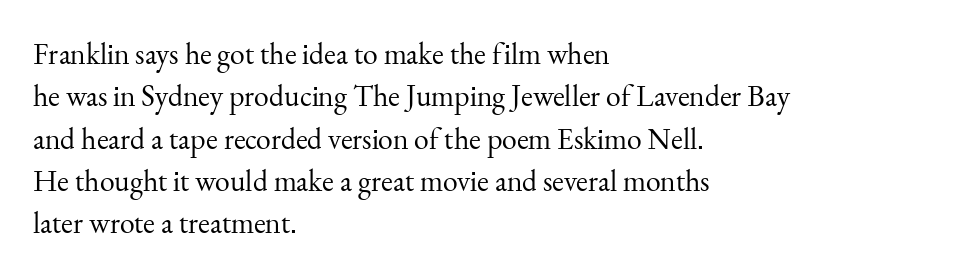
{"serif": "yes", "italic": "no", "bold": "no", "weight": "regular", "width": "normal", "stroke_contrast": "medium", "x_height": "small", "monospaced": "no", "underline": "no", "align": "left", "line_spacing": "normal", "line_spacing_ratio": 1.41, "letter_spacing": "normal", "letter_spacing_em": 0.0, "glyph_px": 30}
